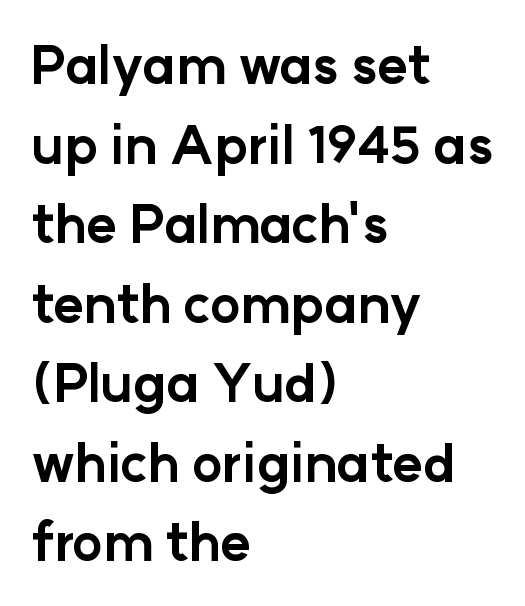
The image shows 52 px bold sans-serif type, upright; set left-aligned, normal line spacing (1.53x), normal letter spacing, not underlined; low stroke contrast and a medium x-height.
